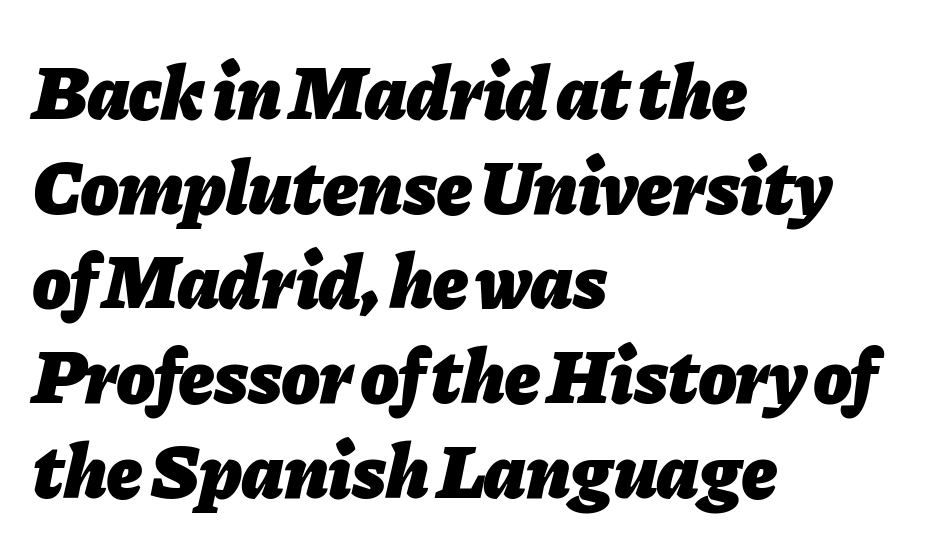
Is this a fixed-width face? No — the glyphs have proportional, varying widths. Just letters on the line, the space beneath them empty. Left-aligned paragraph, ragged on the right. Weight check: bold — yes, fully. This sample uses plain, unmodified letter spacing.
